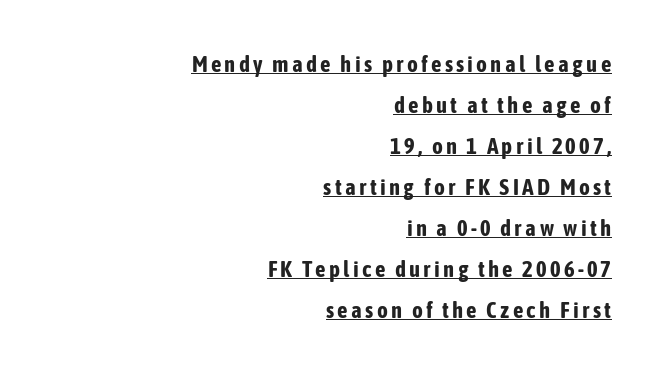
Q: Is the text bold? A: Yes.
Q: Is the text italic (slanted)? A: No, it is upright.
Q: Is the text underlined? A: Yes.
Q: How is the paragraph aligned? A: Right-aligned.
